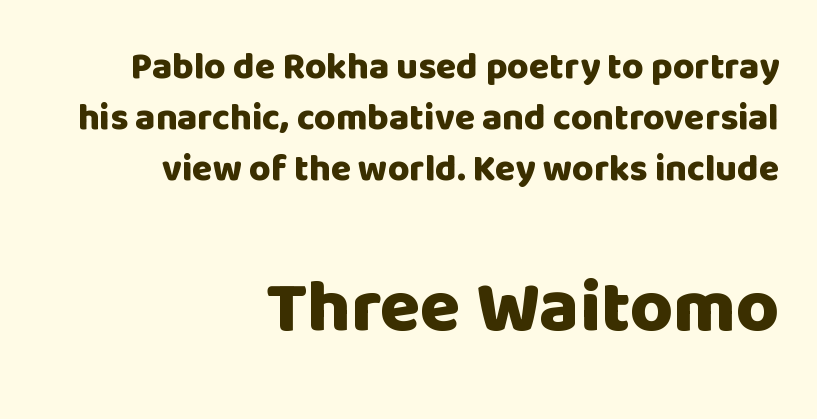
Q: Is the text bold? A: Yes.
Q: Is the text italic (slanted)? A: No, it is upright.
Q: Is the typeface a serif or a sans-serif typeface? A: Sans-serif.
Q: Is the text underlined? A: No.
Q: How is the paragraph aligned? A: Right-aligned.
Q: Is the spacing between letters normal or unusually wide? A: Normal.
Q: Is the spacing between lines tight, normal or loose? A: Normal.
Q: Which block of text is set in a larger size, the first (top) or the second (bottom)? A: The second (bottom) one.
Q: Width (condensed, normal, or wide)? A: Normal.
Q: Stroke contrast? A: Low.
Q: x-height? A: Large.
Q: Monospaced? A: No.
